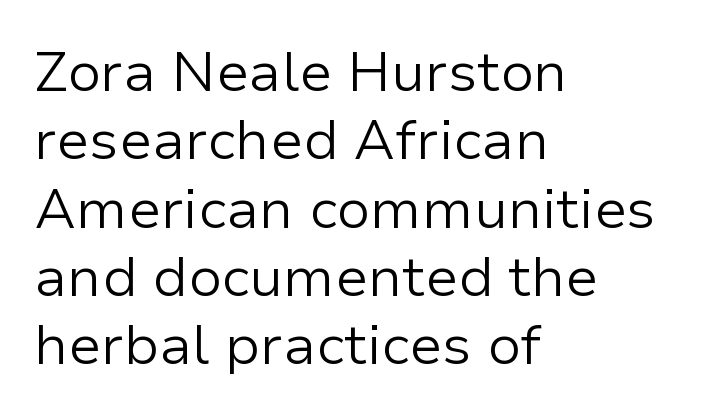
No italicization has been applied; the sample stays upright. These glyphs show unthickened strokes, regular width or finer. Caption: multi-line text, flush left, ragged right. Students, note that the glyphs here touch the page at normal intervals.
